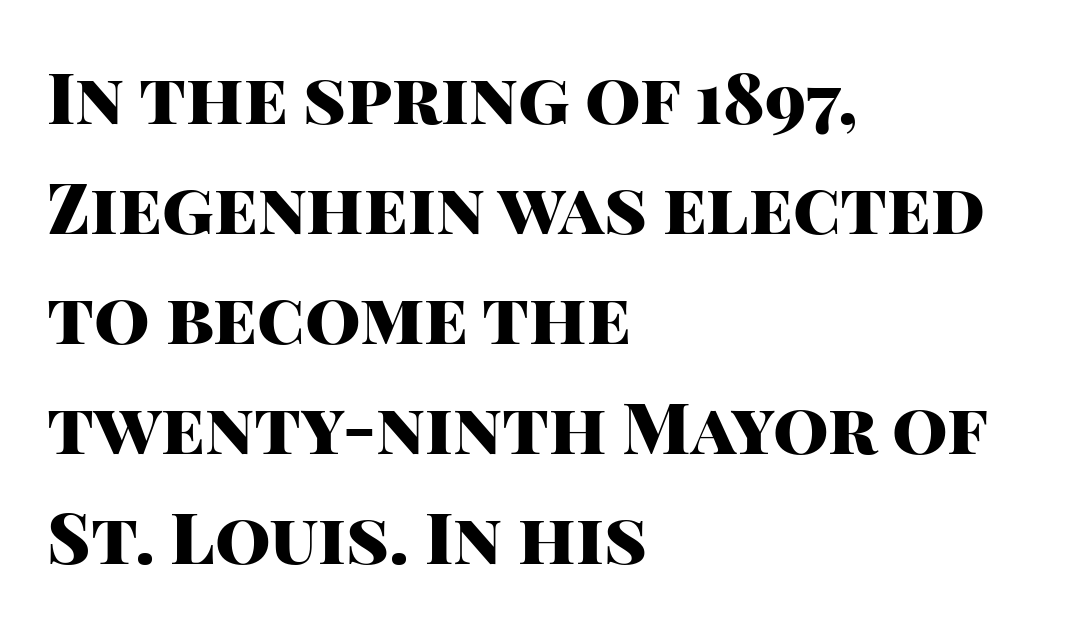
The image shows 71 px heavy sans-serif type, upright; set left-aligned, normal line spacing (1.55x), normal letter spacing, not underlined; high stroke contrast and a large x-height.
